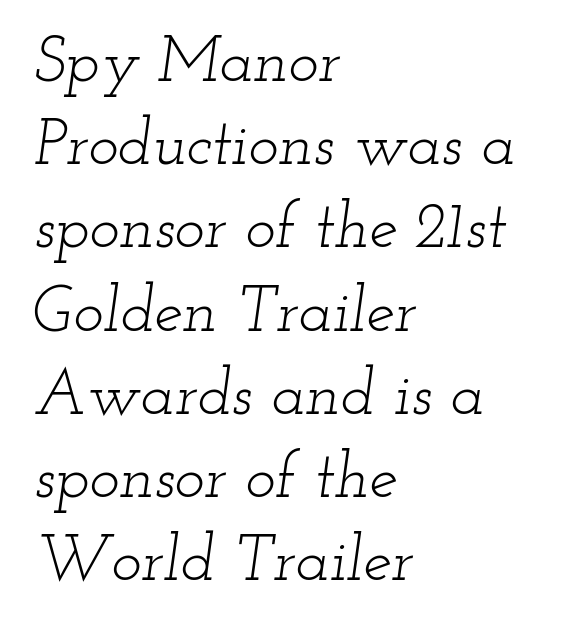
Think of a printed novel: that variable character pitch is what you see here. The line texture is even and compact thanks to regular tracking. What kind of face is this? One with serifs. The passage is arranged the way most books set body copy — flush left. The baseline area is clear.
